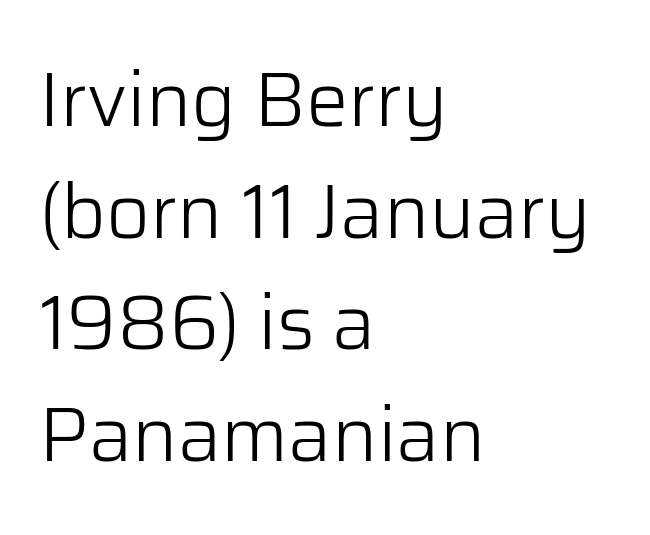
Q: Is the text bold? A: No.
Q: Is the text italic (slanted)? A: No, it is upright.
Q: Is the typeface a serif or a sans-serif typeface? A: Sans-serif.
Q: Is the text underlined? A: No.
Q: How is the paragraph aligned? A: Left-aligned.
Q: Is the spacing between letters normal or unusually wide? A: Normal.
Q: Is the spacing between lines tight, normal or loose? A: Normal.
Q: Width (condensed, normal, or wide)? A: Normal.
Q: Stroke contrast? A: Low.
Q: x-height? A: Medium.
Q: Monospaced? A: No.
